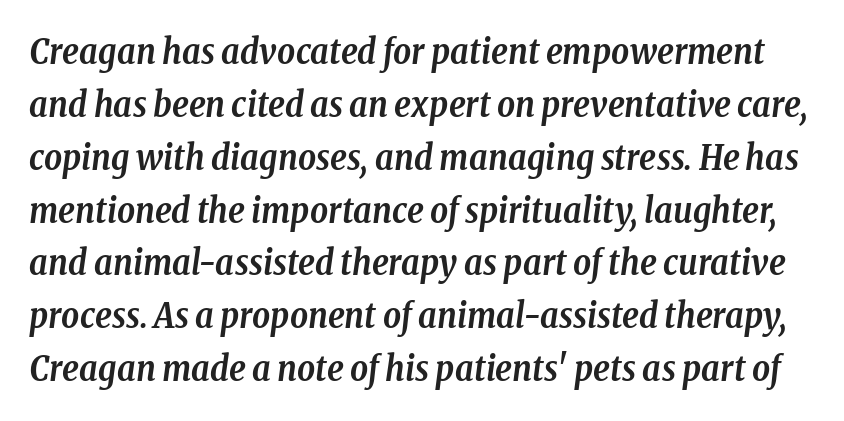
Q: Is the text bold? A: Yes.
Q: Is the text italic (slanted)? A: Yes, it leans right by about 8 degrees.
Q: Is the typeface a serif or a sans-serif typeface? A: Serif.
Q: Is the text underlined? A: No.
Q: Is the spacing between letters normal or unusually wide? A: Normal.
Q: Is the spacing between lines tight, normal or loose? A: Normal.
Q: Width (condensed, normal, or wide)? A: Condensed.
Q: Stroke contrast? A: Low.
Q: x-height? A: Medium.
Q: Monospaced? A: No.
